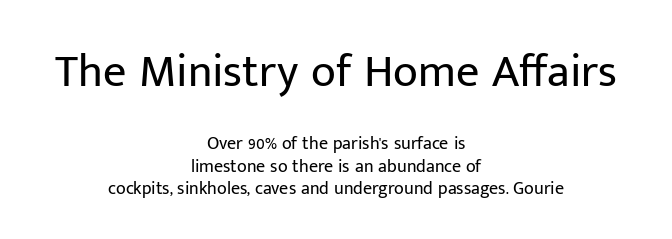
{"serif": "no", "italic": "no", "bold": "no", "weight": "regular", "width": "normal", "stroke_contrast": "low", "x_height": "medium", "monospaced": "no", "underline": "no", "align": "center", "line_spacing": "normal", "line_spacing_ratio": 1.25, "letter_spacing": "normal", "letter_spacing_em": 0.0, "larger_block": "first", "size_ratio": 2.56, "glyph_px": 46}
